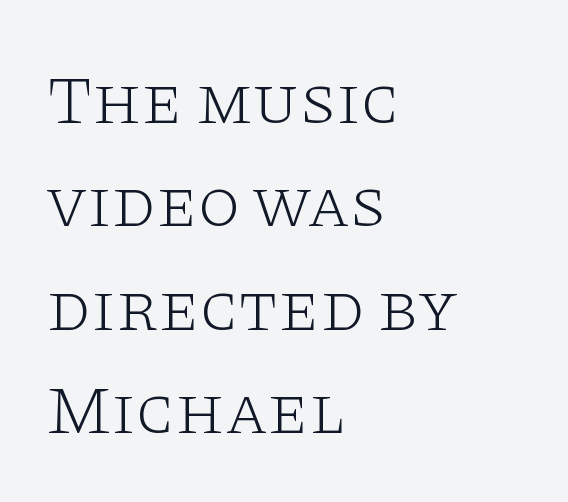
Q: Is the text bold? A: No.
Q: Is the text italic (slanted)? A: No, it is upright.
Q: Is the typeface a serif or a sans-serif typeface? A: Serif.
Q: Is the text underlined? A: No.
Q: How is the paragraph aligned? A: Left-aligned.
Q: Is the spacing between letters normal or unusually wide? A: Normal.
Q: Is the spacing between lines tight, normal or loose? A: Normal.
Q: Width (condensed, normal, or wide)? A: Wide.
Q: Stroke contrast? A: Low.
Q: x-height? A: Large.
Q: Monospaced? A: No.
